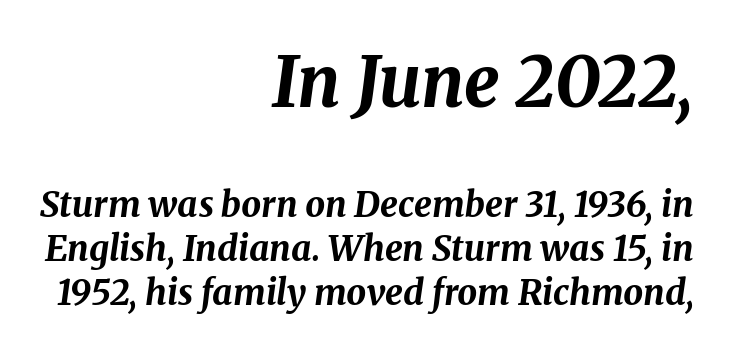
The image shows 70 px bold type, italic (leaning right); set right-aligned, normal line spacing (1.26x), normal letter spacing, not underlined; the first (top) block is 2.0x larger; medium stroke contrast and a medium x-height.
